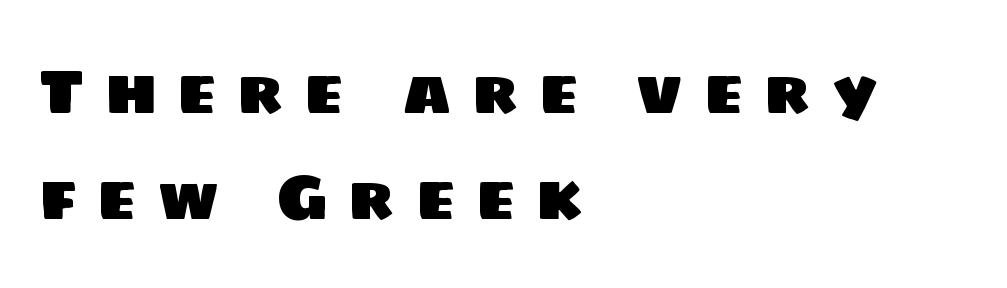
{"serif": "no", "width": "normal", "stroke_contrast": "low", "x_height": "large", "monospaced": "no", "underline": "no", "align": "left", "line_spacing": "normal", "line_spacing_ratio": 1.68, "letter_spacing": "wide", "letter_spacing_em": 0.32, "glyph_px": 63}
